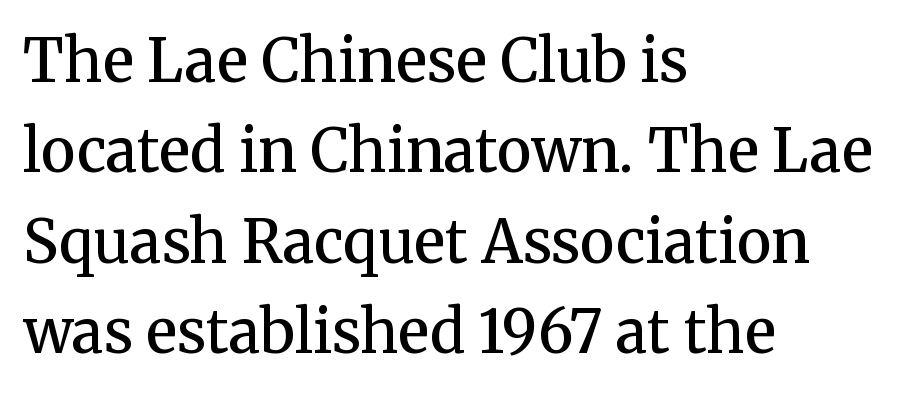
A roman cut, with each character standing at attention. I'd call this a serif setting — the letters wear small feet. Emphasis by weight is partial: semibold. Each letter keeps its own natural width here, so spacing adapts to shape. The strip under each line holds only bare page. Tracking value appears to be zero — textbook default spacing.
